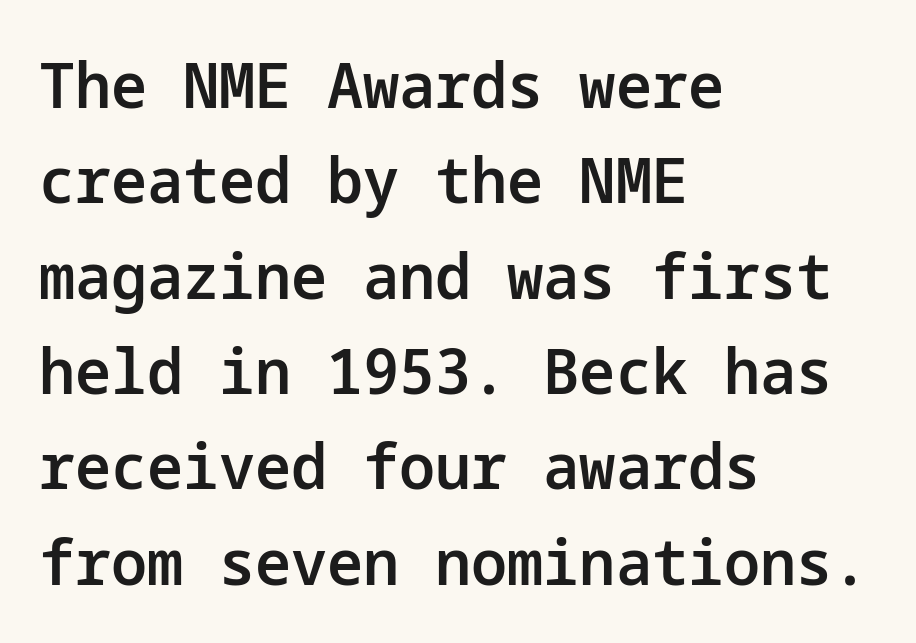
Evenly set lines give the paragraph a standard silhouette. Observe the ordinary spacing: letters are neighbours, not strangers. A typesetter would label this face a sans. The glyphs have the mass of a demibold cut, below bold.
